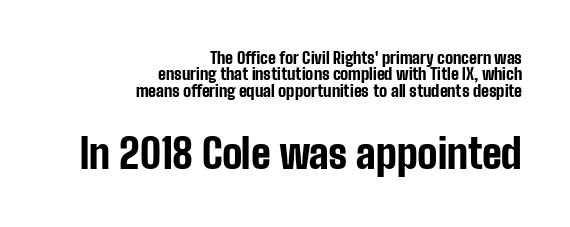
{"serif": "no", "italic": "no", "bold": "yes", "weight": "bold", "width": "condensed", "stroke_contrast": "low", "x_height": "medium", "monospaced": "no", "underline": "no", "align": "right", "line_spacing": "tight", "line_spacing_ratio": 1.03, "letter_spacing": "normal", "letter_spacing_em": 0.0, "larger_block": "second", "size_ratio": 2.5, "glyph_px": 40}
